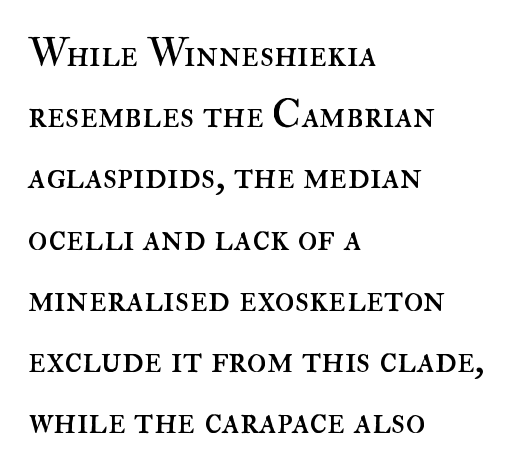
You could not count columns in this text — the font is proportionally spaced. Caption: standard tracking, unaltered. Whoever set this chose a conventional vertical rhythm. Underlining? Definitely not there. Compared with a centered layout, this one pins lines to the left instead. No letter is thick-stroked: the sample isn't bold.
